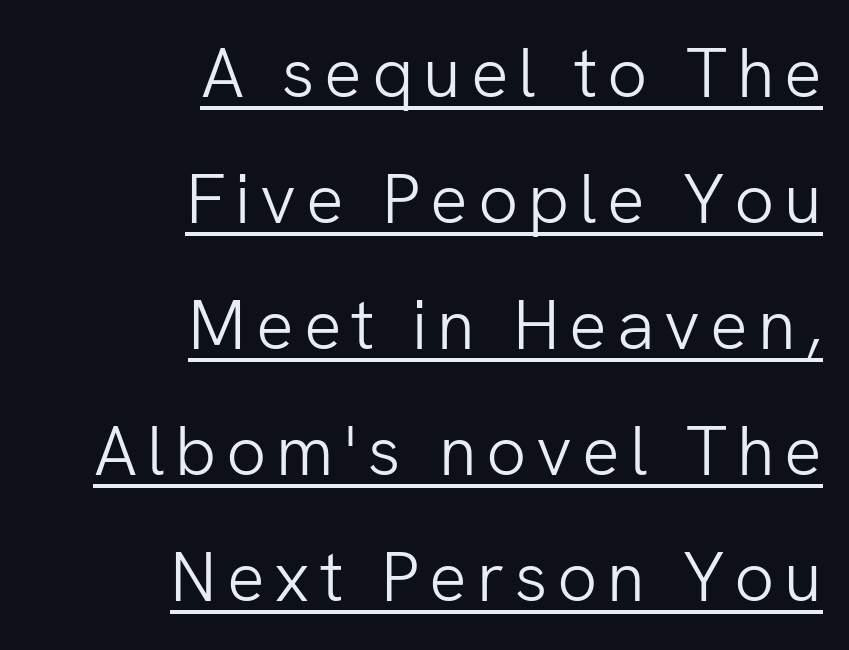
The image shows 70 px light sans-serif type, upright; set right-aligned, line spacing 1.8x, underlined; low stroke contrast and a medium x-height.
